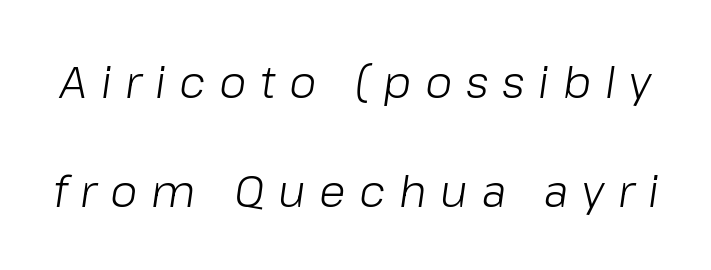
Q: Is the text bold? A: No.
Q: Is the text italic (slanted)? A: Yes, it leans right by about 8 degrees.
Q: Is the text underlined? A: No.
Q: Is the spacing between letters normal or unusually wide? A: Unusually wide.
Q: Is the spacing between lines tight, normal or loose? A: Loose.
Q: Width (condensed, normal, or wide)? A: Normal.
Q: Stroke contrast? A: Low.
Q: x-height? A: Medium.
Q: Monospaced? A: No.
